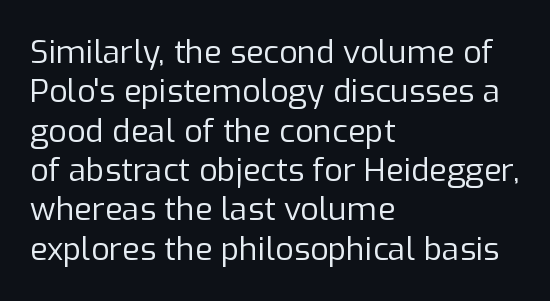
Q: Is the text bold? A: No.
Q: Is the text italic (slanted)? A: No, it is upright.
Q: Is the typeface a serif or a sans-serif typeface? A: Sans-serif.
Q: Is the text underlined? A: No.
Q: How is the paragraph aligned? A: Left-aligned.
Q: Is the spacing between letters normal or unusually wide? A: Normal.
Q: Width (condensed, normal, or wide)? A: Normal.
Q: Stroke contrast? A: Low.
Q: x-height? A: Medium.
Q: Monospaced? A: No.
